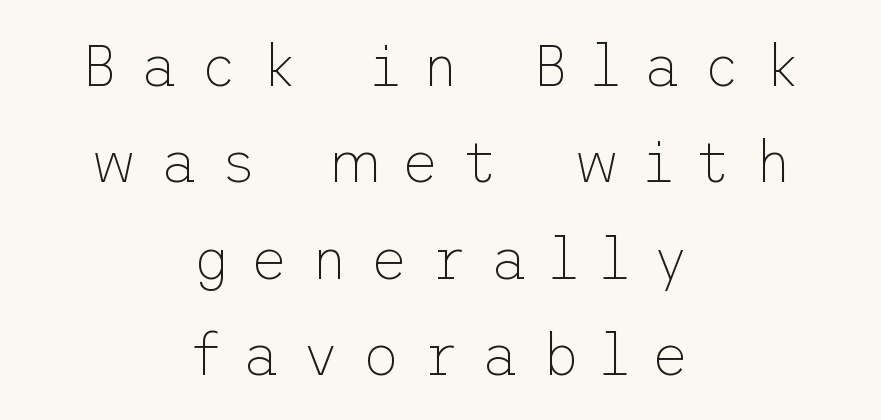
Q: Is the text bold? A: No.
Q: Is the text italic (slanted)? A: No, it is upright.
Q: Is the typeface a serif or a sans-serif typeface? A: Sans-serif.
Q: Is the text underlined? A: No.
Q: How is the paragraph aligned? A: Centered.
Q: Is the spacing between letters normal or unusually wide? A: Unusually wide.
Q: Is the spacing between lines tight, normal or loose? A: Normal.
Q: Width (condensed, normal, or wide)? A: Normal.
Q: Stroke contrast? A: Low.
Q: x-height? A: Medium.
